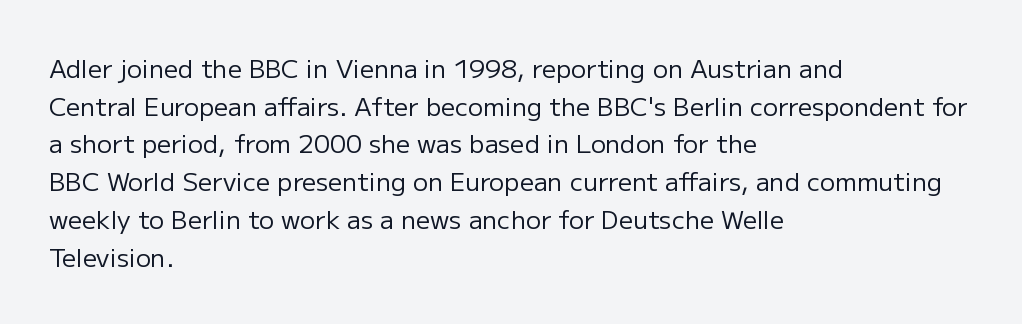
The face used here is rendered with its standard letterfit. Just letters on the line, the space beneath them empty. Caption: face not bold, strokes unweighted. Line spacing here is normal.
